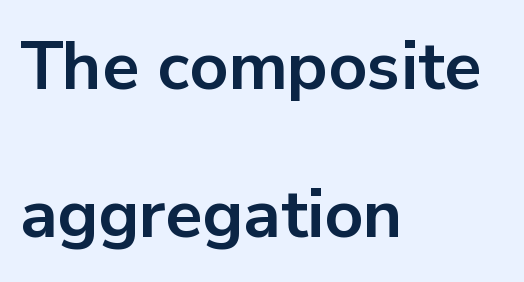
The image shows 68 px bold sans-serif type, upright; set left-aligned, loose line spacing (2.18x), normal letter spacing, not underlined; low stroke contrast and a medium x-height.
